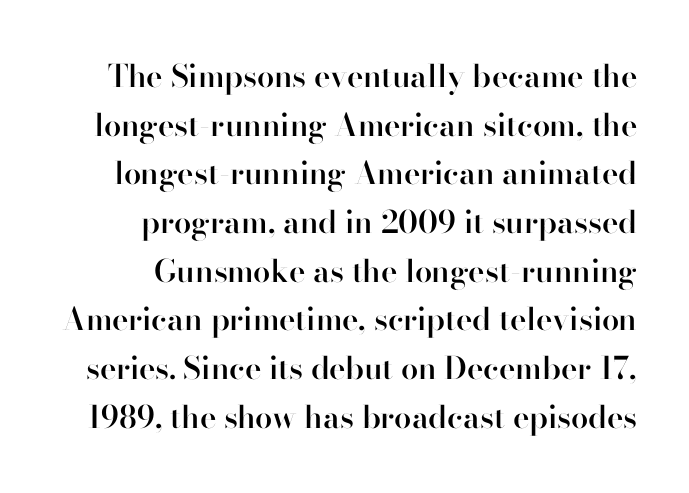
{"serif": "no", "italic": "no", "bold": "semi", "weight": "semibold", "width": "normal", "stroke_contrast": "high", "x_height": "small", "monospaced": "no", "underline": "no", "align": "right", "line_spacing": "normal", "line_spacing_ratio": 1.57, "letter_spacing": "normal", "letter_spacing_em": 0.0, "glyph_px": 31}
